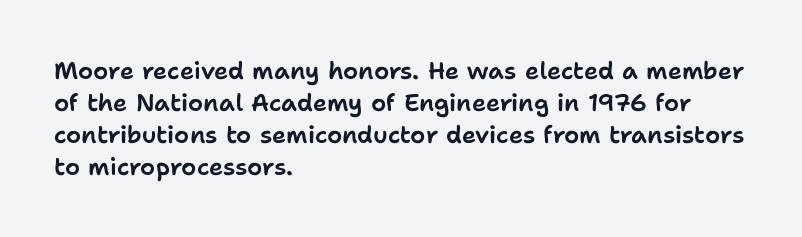
Q: Is the text italic (slanted)? A: No, it is upright.
Q: Is the text underlined? A: No.
Q: How is the paragraph aligned? A: Left-aligned.
Q: Is the spacing between letters normal or unusually wide? A: Normal.
Q: Is the spacing between lines tight, normal or loose? A: Normal.
